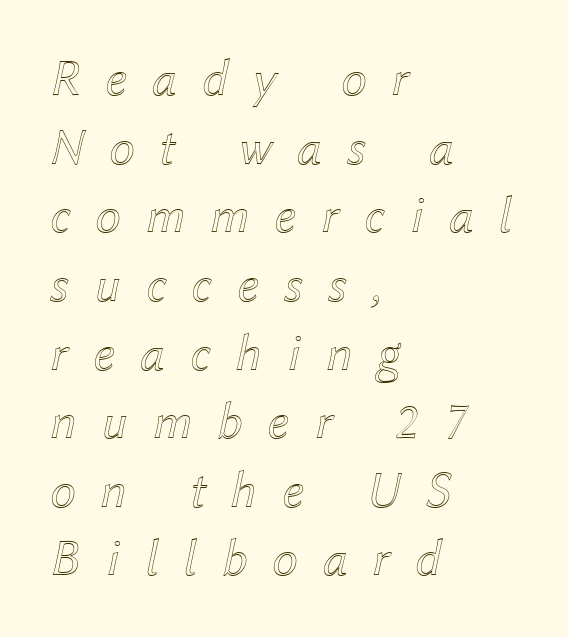
Q: Is the text italic (slanted)? A: Yes, it leans right by about 12 degrees.
Q: Is the text underlined? A: No.
Q: How is the paragraph aligned? A: Left-aligned.
Q: Is the spacing between letters normal or unusually wide? A: Unusually wide.
Q: Is the spacing between lines tight, normal or loose? A: Normal.
Q: Width (condensed, normal, or wide)? A: Normal.
Q: x-height? A: Medium.
Q: Monospaced? A: No.
